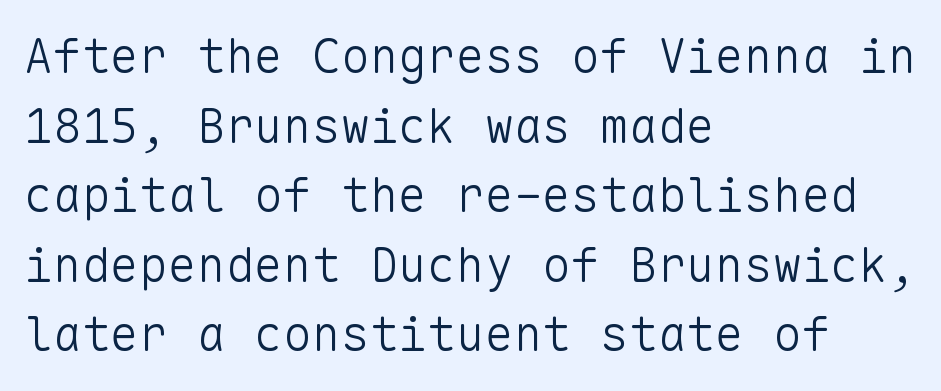
{"serif": "no", "italic": "no", "bold": "no", "weight": "light", "width": "normal", "stroke_contrast": "low", "x_height": "medium", "monospaced": "yes", "underline": "no", "align": "left", "line_spacing": "normal", "line_spacing_ratio": 1.45, "letter_spacing": "normal", "letter_spacing_em": 0.0, "glyph_px": 48}
